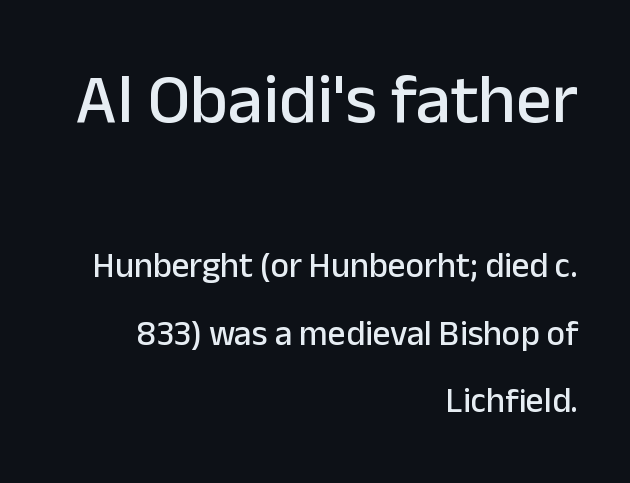
Here the first block reads like a headline and the second like body copy. Look at the tracking — it's just the regular setting, nothing added. Words float on clear page, feet unadorned. No italicization has been applied; the sample stays upright.
